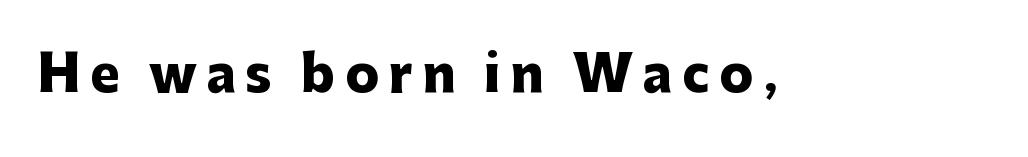
{"serif": "no", "italic": "no", "bold": "yes", "weight": "heavy", "width": "normal", "stroke_contrast": "low", "x_height": "medium", "monospaced": "no", "underline": "no", "glyph_px": 50}
